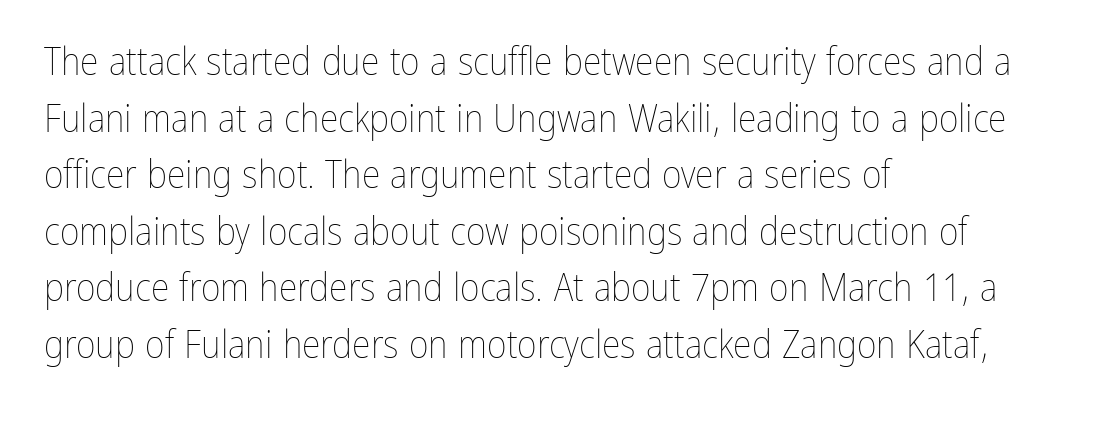
Q: Is the text bold? A: No.
Q: Is the text italic (slanted)? A: No, it is upright.
Q: Is the text underlined? A: No.
Q: How is the paragraph aligned? A: Left-aligned.
Q: Is the spacing between letters normal or unusually wide? A: Normal.
Q: Is the spacing between lines tight, normal or loose? A: Normal.
Q: Width (condensed, normal, or wide)? A: Condensed.
Q: Stroke contrast? A: Low.
Q: x-height? A: Medium.
Q: Monospaced? A: No.
